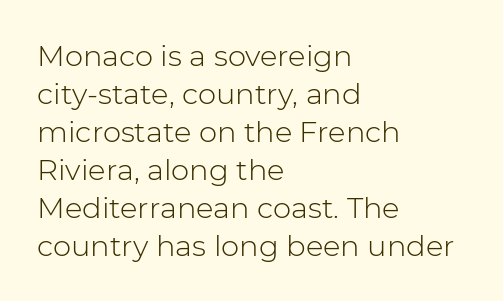
Q: Is the text bold? A: No.
Q: Is the text italic (slanted)? A: No, it is upright.
Q: Is the typeface a serif or a sans-serif typeface? A: Sans-serif.
Q: Is the text underlined? A: No.
Q: How is the paragraph aligned? A: Left-aligned.
Q: Is the spacing between letters normal or unusually wide? A: Normal.
Q: Is the spacing between lines tight, normal or loose? A: Normal.
Q: Width (condensed, normal, or wide)? A: Normal.
Q: Stroke contrast? A: Low.
Q: x-height? A: Medium.
Q: Monospaced? A: No.
